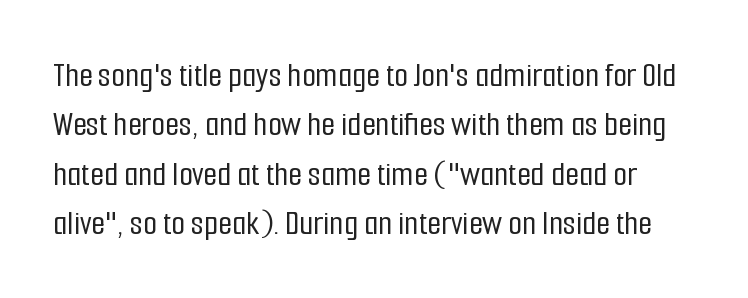
The image shows 36 px condensed sans-serif type, upright; set normal line spacing (1.37x), normal letter spacing, not underlined; low stroke contrast and a medium x-height.
